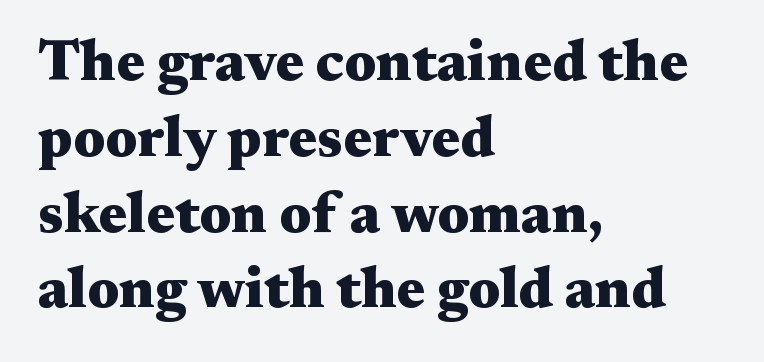
The image shows 57 px heavy, wide serif type, upright; set left-aligned, normal line spacing (1.33x), normal letter spacing, not underlined; medium stroke contrast and a medium x-height.
